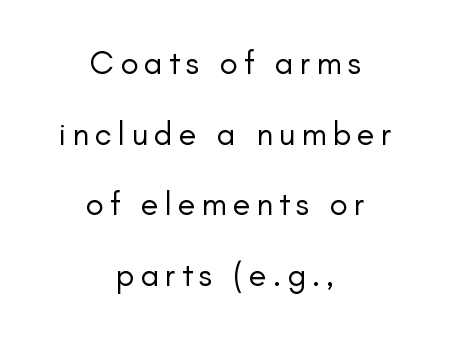
{"serif": "no", "italic": "no", "bold": "no", "weight": "regular", "width": "normal", "stroke_contrast": "low", "x_height": "small", "monospaced": "no", "underline": "no", "align": "center", "line_spacing": "loose", "line_spacing_ratio": 2.14, "glyph_px": 33}
